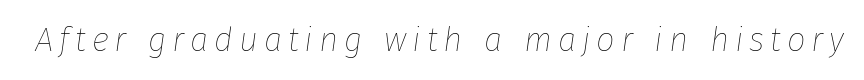
The passage shown is typed in a proportional face where columns would drift. The cut favours lightness, reaching ordinary text weight at its darkest. This rendering features lettering with no underline. Slanted lettering throughout.
